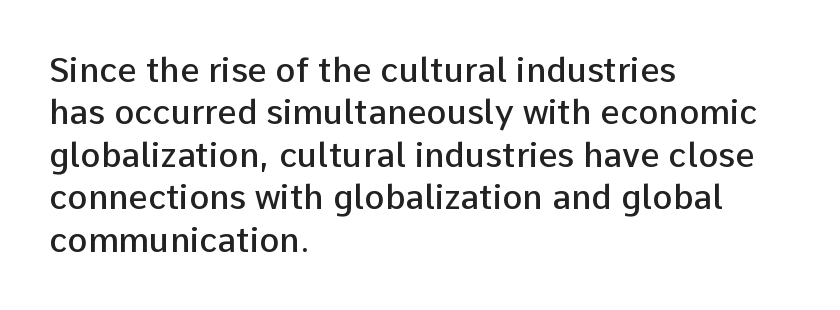
The image shows 34 px semibold sans-serif type, upright; set left-aligned, normal line spacing (1.25x), normal letter spacing, not underlined; low stroke contrast and a medium x-height.
